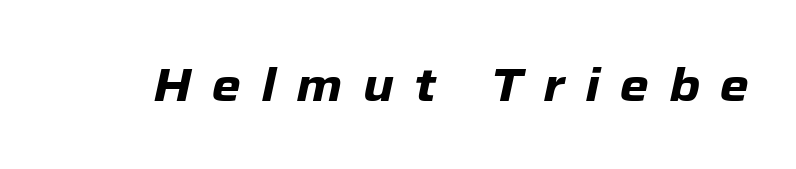
Q: Is the text bold? A: Yes.
Q: Is the text italic (slanted)? A: Yes, it leans right by about 12 degrees.
Q: Is the text underlined? A: No.
Q: Is the spacing between letters normal or unusually wide? A: Unusually wide.
Q: Width (condensed, normal, or wide)? A: Normal.
Q: Stroke contrast? A: Low.
Q: x-height? A: Medium.
Q: Monospaced? A: No.
